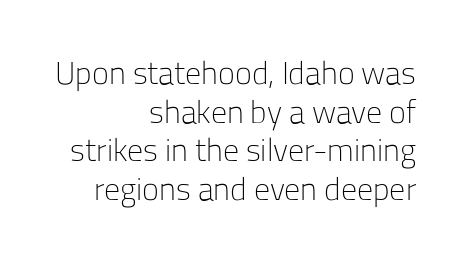
Q: Is the text bold? A: No.
Q: Is the text italic (slanted)? A: No, it is upright.
Q: Is the typeface a serif or a sans-serif typeface? A: Sans-serif.
Q: Is the text underlined? A: No.
Q: How is the paragraph aligned? A: Right-aligned.
Q: Is the spacing between letters normal or unusually wide? A: Normal.
Q: Width (condensed, normal, or wide)? A: Normal.
Q: Stroke contrast? A: Low.
Q: x-height? A: Medium.
Q: Monospaced? A: No.
